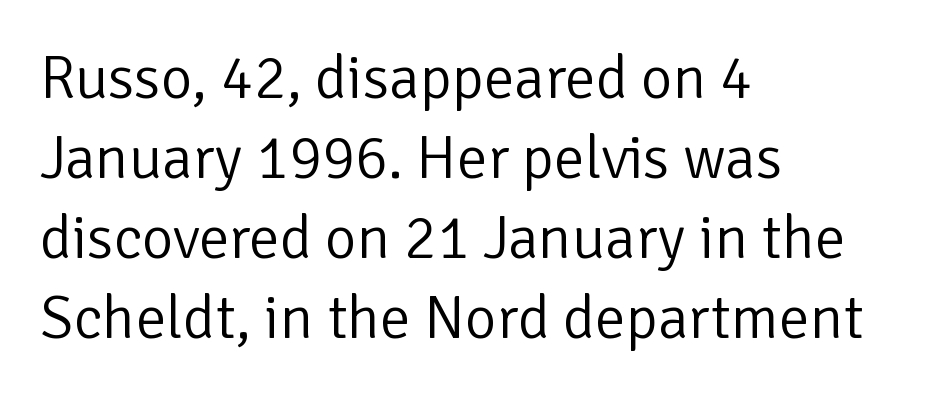
The image shows 61 px light sans-serif type, upright; set left-aligned, normal line spacing (1.31x), normal letter spacing, not underlined; low stroke contrast and a medium x-height.
